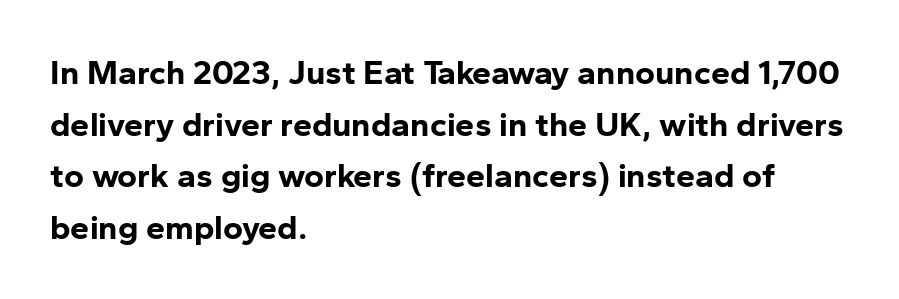
Q: Is the text bold? A: Yes.
Q: Is the text italic (slanted)? A: No, it is upright.
Q: Is the typeface a serif or a sans-serif typeface? A: Sans-serif.
Q: Is the text underlined? A: No.
Q: How is the paragraph aligned? A: Left-aligned.
Q: Is the spacing between letters normal or unusually wide? A: Normal.
Q: Is the spacing between lines tight, normal or loose? A: Normal.
Q: Width (condensed, normal, or wide)? A: Normal.
Q: Stroke contrast? A: Low.
Q: x-height? A: Medium.
Q: Monospaced? A: No.
